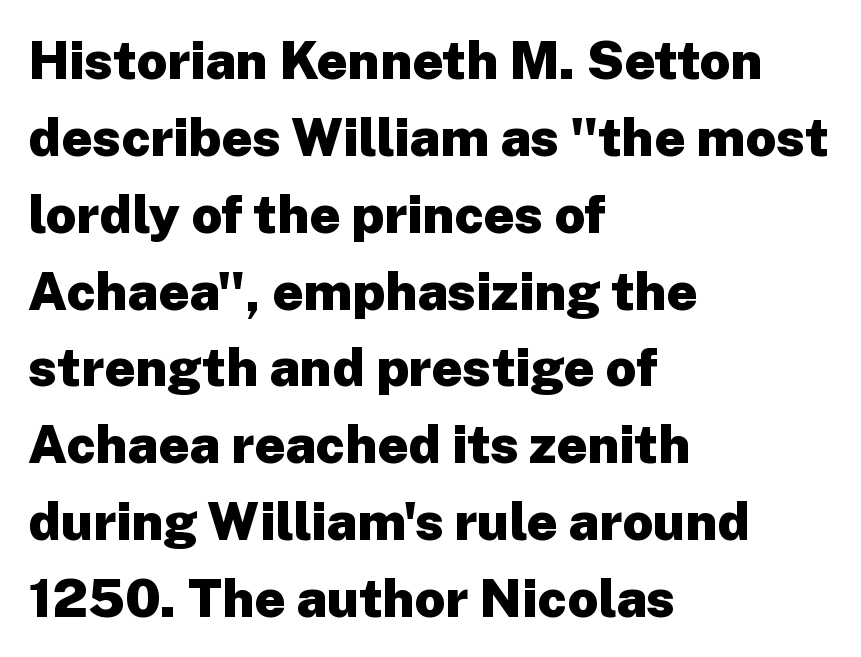
{"serif": "no", "italic": "no", "bold": "yes", "weight": "heavy", "width": "normal", "stroke_contrast": "low", "x_height": "medium", "monospaced": "no", "underline": "no", "align": "left", "line_spacing": "normal", "line_spacing_ratio": 1.45, "letter_spacing": "normal", "letter_spacing_em": 0.0, "glyph_px": 53}
